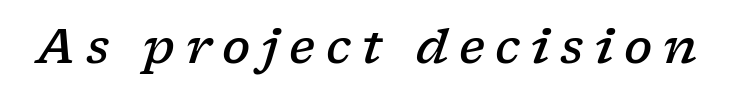
The image shows 47 px semibold, wide serif type, italic (leaning right); set unusually wide letter spacing (+0.23 em), not underlined; low stroke contrast and a medium x-height.
